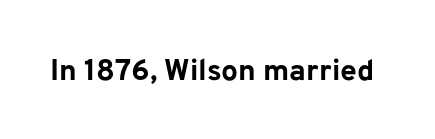
{"serif": "no", "italic": "no", "bold": "yes", "weight": "bold", "width": "normal", "stroke_contrast": "low", "x_height": "medium", "monospaced": "no", "underline": "no", "letter_spacing": "normal", "letter_spacing_em": 0.0, "glyph_px": 30}
